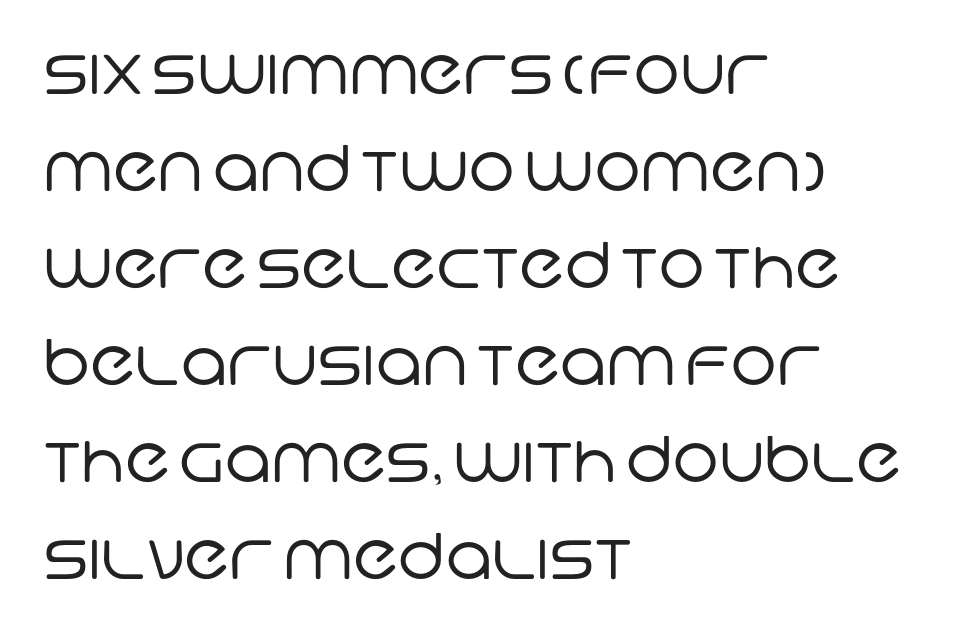
Q: Is the text bold? A: No.
Q: Is the typeface a serif or a sans-serif typeface? A: Sans-serif.
Q: Is the text underlined? A: No.
Q: How is the paragraph aligned? A: Left-aligned.
Q: Is the spacing between letters normal or unusually wide? A: Normal.
Q: Is the spacing between lines tight, normal or loose? A: Normal.
Q: Width (condensed, normal, or wide)? A: Normal.
Q: Stroke contrast? A: Low.
Q: x-height? A: Large.
Q: Monospaced? A: No.
